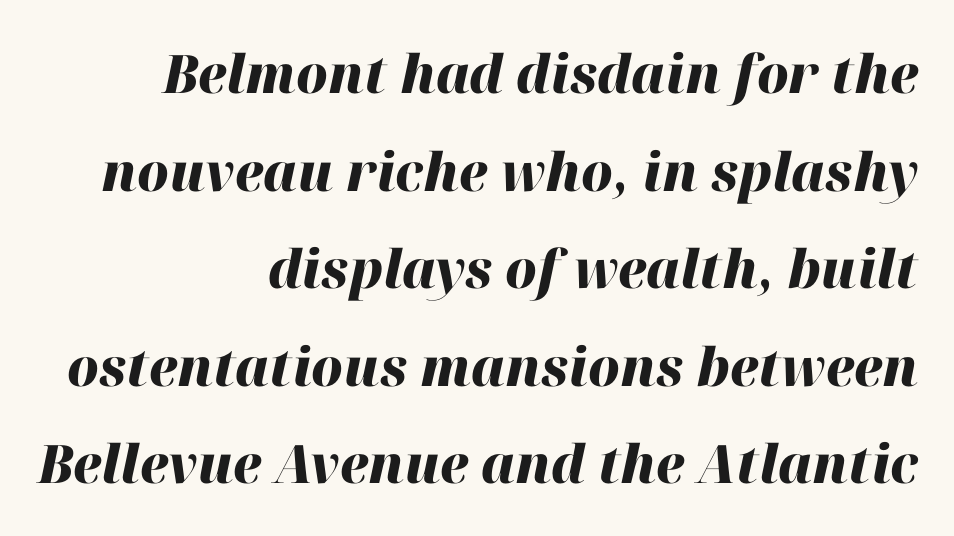
{"italic": "yes", "lean": "right", "slant_degrees": 12, "bold": "yes", "weight": "heavy", "width": "normal", "stroke_contrast": "high", "x_height": "medium", "monospaced": "no", "underline": "no", "align": "right", "line_spacing_ratio": 1.84, "letter_spacing": "normal", "letter_spacing_em": 0.0, "glyph_px": 53}
